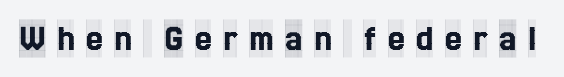
Q: Is the text italic (slanted)? A: No, it is upright.
Q: Is the typeface a serif or a sans-serif typeface? A: Serif.
Q: Is the text underlined? A: No.
Q: Is the spacing between letters normal or unusually wide? A: Unusually wide.
Q: Width (condensed, normal, or wide)? A: Condensed.
Q: x-height? A: Large.
Q: Monospaced? A: No.
